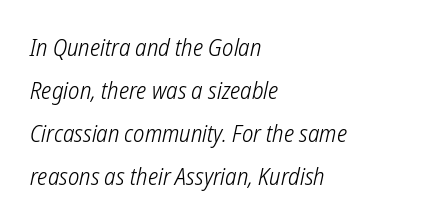
The image shows 24 px text type; set left-aligned, line spacing 1.79x, normal letter spacing, not underlined.
